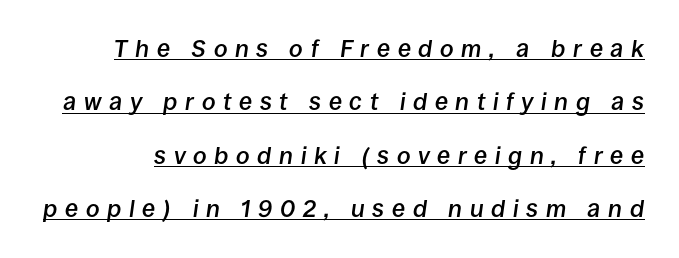
Summary of weight: moderately heavy, a semibold. Looks like someone drew a line under every word here. Is the letter spacing exaggerated? Yes — the characters are pushed far apart. Leading: increased.
